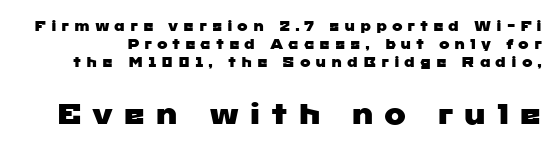
Words float on clear page, feet unadorned. The lines sit at an ordinary, default distance from one another. The font family rendered here belongs to the sans-serif group. Do the characters align in a grid? No, the font is proportional.
